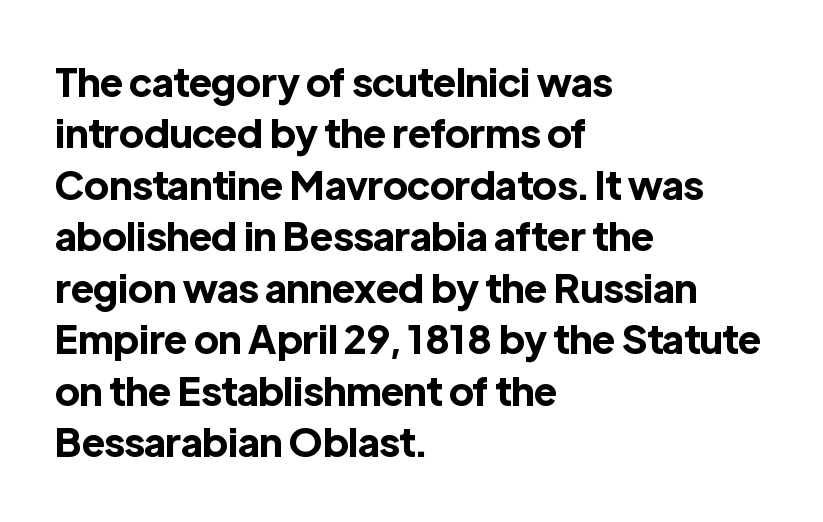
Q: Is the text bold? A: Yes.
Q: Is the text italic (slanted)? A: No, it is upright.
Q: Is the typeface a serif or a sans-serif typeface? A: Sans-serif.
Q: Is the text underlined? A: No.
Q: How is the paragraph aligned? A: Left-aligned.
Q: Is the spacing between letters normal or unusually wide? A: Normal.
Q: Is the spacing between lines tight, normal or loose? A: Normal.
Q: Width (condensed, normal, or wide)? A: Normal.
Q: x-height? A: Medium.
Q: Monospaced? A: No.
